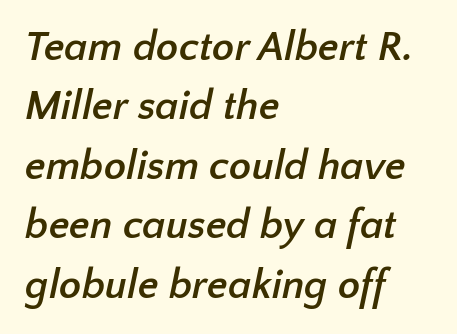
{"serif": "no", "bold": "yes", "weight": "semibold", "width": "normal", "stroke_contrast": "low", "x_height": "medium", "monospaced": "no", "underline": "no", "align": "left", "line_spacing": "normal", "line_spacing_ratio": 1.45, "letter_spacing": "normal", "letter_spacing_em": 0.0, "glyph_px": 41}
